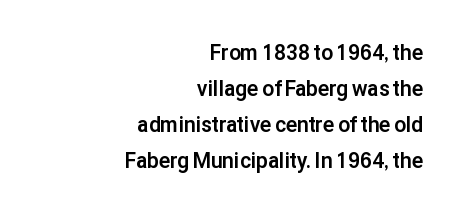
{"italic": "no", "bold": "yes", "underline": "no", "align": "right", "line_spacing_ratio": 1.71, "letter_spacing": "normal", "letter_spacing_em": 0.0, "glyph_px": 21}
